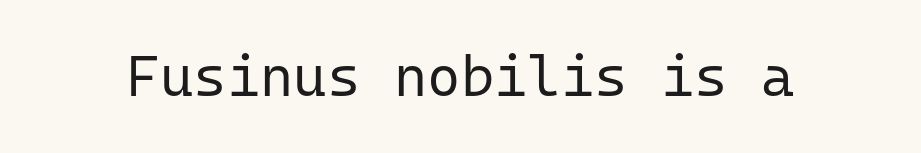
The image shows 57 px regular-weight sans-serif type, upright, monospaced; set normal letter spacing, not underlined; low stroke contrast and a medium x-height.
